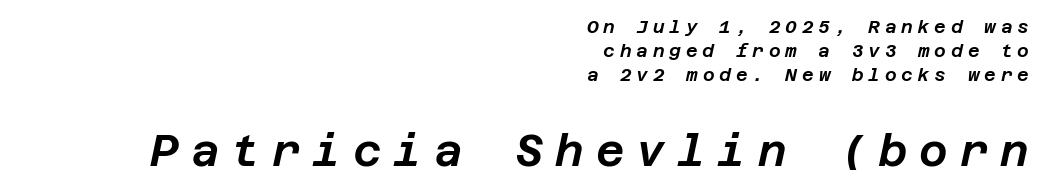
{"italic": "yes", "lean": "right", "slant_degrees": 12, "width": "normal", "stroke_contrast": "low", "x_height": "large", "underline": "no", "align": "right", "line_spacing": "normal", "line_spacing_ratio": 1.34, "letter_spacing": "wide", "letter_spacing_em": 0.27, "larger_block": "second", "size_ratio": 2.44, "glyph_px": 44}
